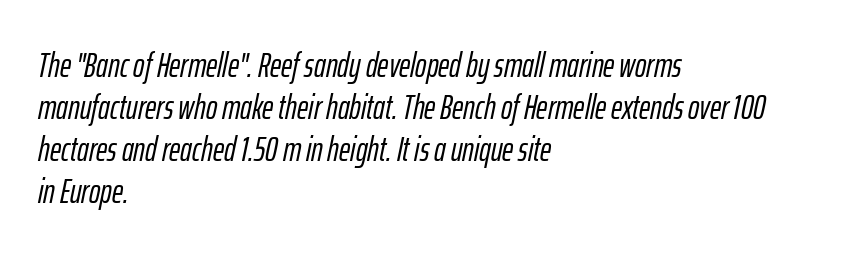
The image shows 34 px condensed type, italic (leaning right); set left-aligned, line spacing 1.24x, normal letter spacing, not underlined; low stroke contrast and a medium x-height.
